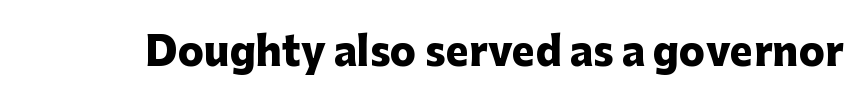
You could not count columns in this text — the font is proportionally spaced. A dark, heavy texture on the line: the type is bold. The space directly below the letters is spotless. Inter-character spacing is left at the font's built-in metrics. These lines are composed in type without serifs.
